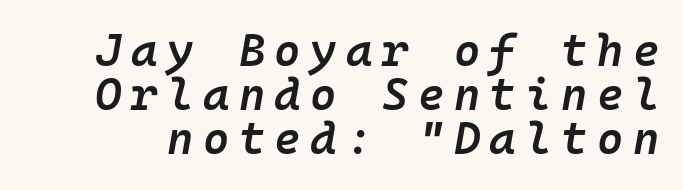
This is moderately heavy type, rendered in semibold. Honestly, the rows look squashed on top of each other. Check under the words: just untouched page. Compared with ordinary roman type, these characters are visibly tilted. Glyph-to-glyph distance is far greater than everyday printed text.
